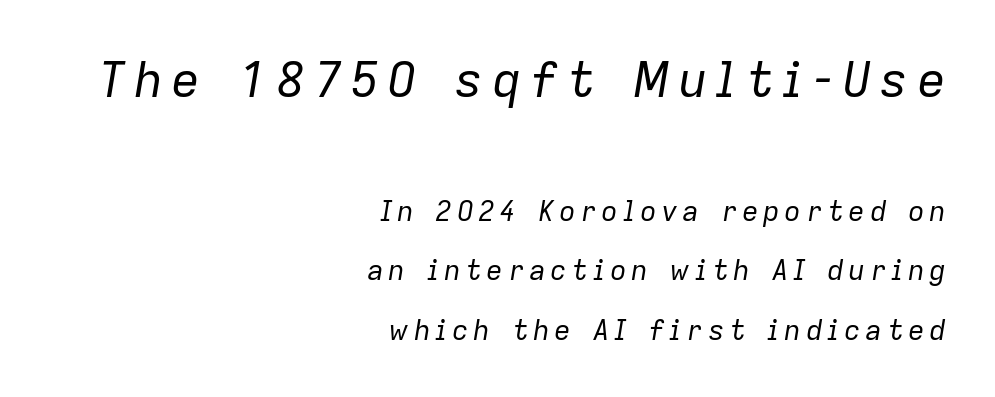
Q: Is the text bold? A: No.
Q: Is the text italic (slanted)? A: Yes, it leans right by about 9 degrees.
Q: Is the text underlined? A: No.
Q: How is the paragraph aligned? A: Right-aligned.
Q: Is the spacing between lines tight, normal or loose? A: Loose.
Q: Which block of text is set in a larger size, the first (top) or the second (bottom)? A: The first (top) one.
Q: Width (condensed, normal, or wide)? A: Normal.
Q: Stroke contrast? A: Low.
Q: x-height? A: Medium.
Q: Monospaced? A: No.
